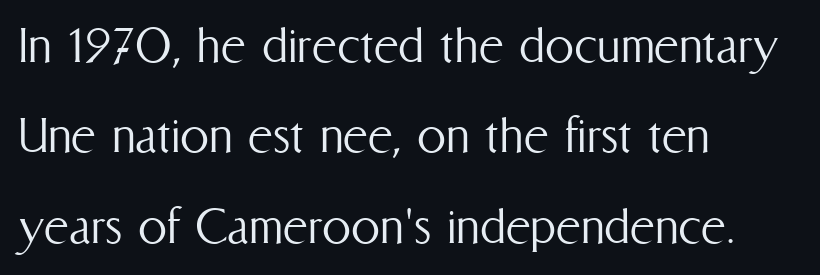
Q: Is the text bold? A: No.
Q: Is the text italic (slanted)? A: No, it is upright.
Q: Is the text underlined? A: No.
Q: How is the paragraph aligned? A: Left-aligned.
Q: Is the spacing between letters normal or unusually wide? A: Normal.
Q: Is the spacing between lines tight, normal or loose? A: Normal.
Q: Width (condensed, normal, or wide)? A: Condensed.
Q: Stroke contrast? A: Medium.
Q: x-height? A: Medium.
Q: Monospaced? A: No.
